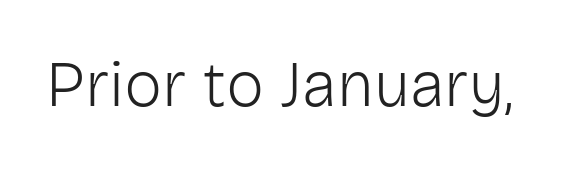
{"serif": "no", "italic": "no", "bold": "no", "weight": "light", "width": "normal", "stroke_contrast": "low", "x_height": "medium", "monospaced": "no", "underline": "no", "letter_spacing": "normal", "letter_spacing_em": 0.0, "glyph_px": 64}
